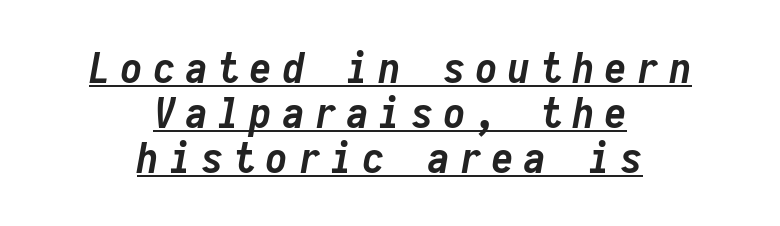
{"italic": "yes", "lean": "right", "slant_degrees": 10, "bold": "yes", "weight": "semibold", "width": "condensed", "stroke_contrast": "low", "x_height": "medium", "monospaced": "yes", "underline": "yes", "align": "center", "line_spacing": "tight", "line_spacing_ratio": 1.05, "letter_spacing": "wide", "letter_spacing_em": 0.25, "glyph_px": 43}
